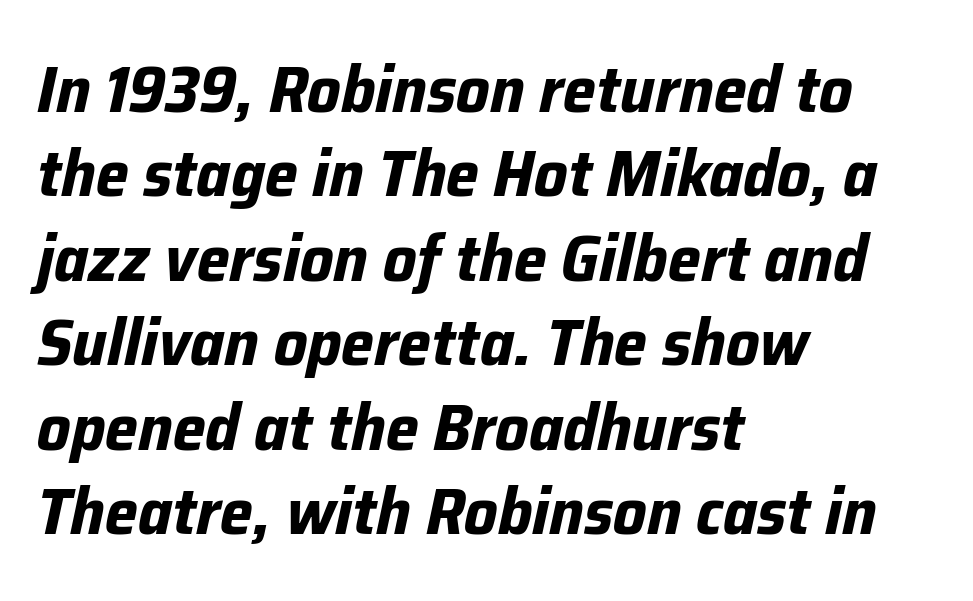
Q: Is the text bold? A: Yes.
Q: Is the text italic (slanted)? A: Yes, it leans right by about 12 degrees.
Q: Is the text underlined? A: No.
Q: How is the paragraph aligned? A: Left-aligned.
Q: Is the spacing between letters normal or unusually wide? A: Normal.
Q: Is the spacing between lines tight, normal or loose? A: Normal.
Q: Width (condensed, normal, or wide)? A: Normal.
Q: Stroke contrast? A: Low.
Q: x-height? A: Medium.
Q: Monospaced? A: No.
